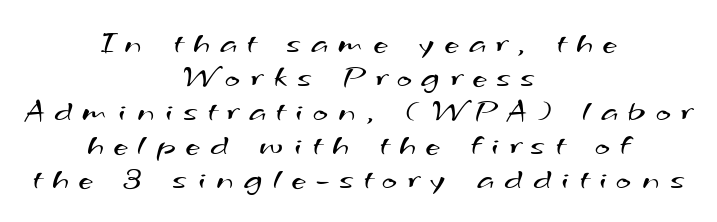
Q: Is the text bold? A: No.
Q: Is the typeface a serif or a sans-serif typeface? A: Sans-serif.
Q: Is the text underlined? A: No.
Q: How is the paragraph aligned? A: Centered.
Q: Is the spacing between letters normal or unusually wide? A: Unusually wide.
Q: Is the spacing between lines tight, normal or loose? A: Tight.
Q: Width (condensed, normal, or wide)? A: Wide.
Q: Stroke contrast? A: Medium.
Q: x-height? A: Small.
Q: Monospaced? A: No.
